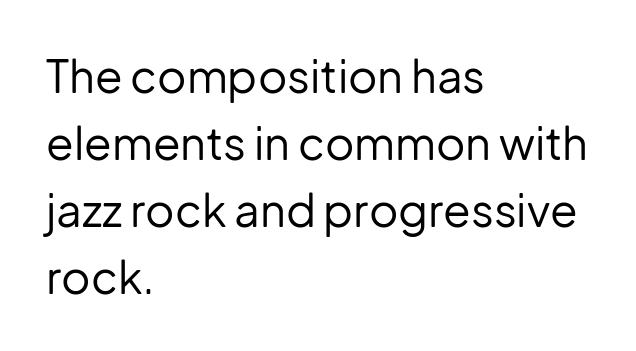
Interline gaps are of average width in this sample. These lines are rendered in a variable-pitch font. Nope, no serifs anywhere on these letters. No letter is thick-stroked: the sample isn't bold. Nothing unusual about the tracking: characters are spaced as the font intends. The lines in this sample share a left origin and differ only in where they stop.
